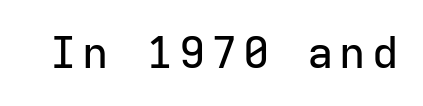
Q: Is the text italic (slanted)? A: No, it is upright.
Q: Is the typeface a serif or a sans-serif typeface? A: Sans-serif.
Q: Is the text underlined? A: No.
Q: Width (condensed, normal, or wide)? A: Normal.
Q: Stroke contrast? A: Low.
Q: x-height? A: Medium.
Q: Monospaced? A: Yes.
